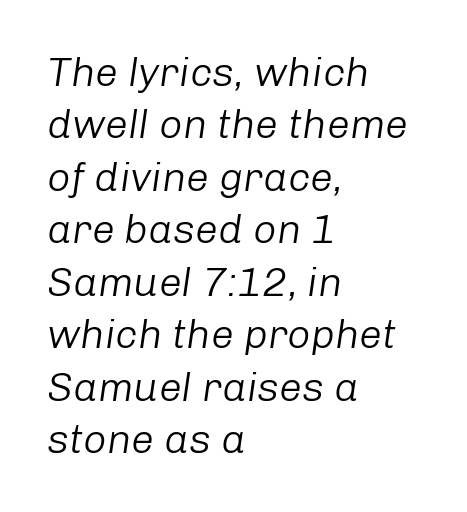
Q: Is the text bold? A: No.
Q: Is the text italic (slanted)? A: Yes, it leans right by about 8 degrees.
Q: Is the text underlined? A: No.
Q: How is the paragraph aligned? A: Left-aligned.
Q: Is the spacing between letters normal or unusually wide? A: Normal.
Q: Is the spacing between lines tight, normal or loose? A: Normal.
Q: Width (condensed, normal, or wide)? A: Normal.
Q: Stroke contrast? A: Low.
Q: x-height? A: Medium.
Q: Monospaced? A: No.
